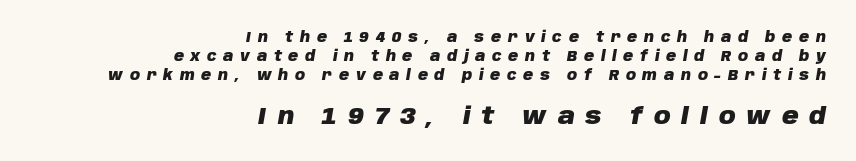
The face used here is rendered with a markedly widened letterfit. Line spacing here is normal. Check the space under the baseline: it is left empty. On the weight axis this lands at bold, roughly 700. Larger block? The one below; the one above is distinctly smaller.
